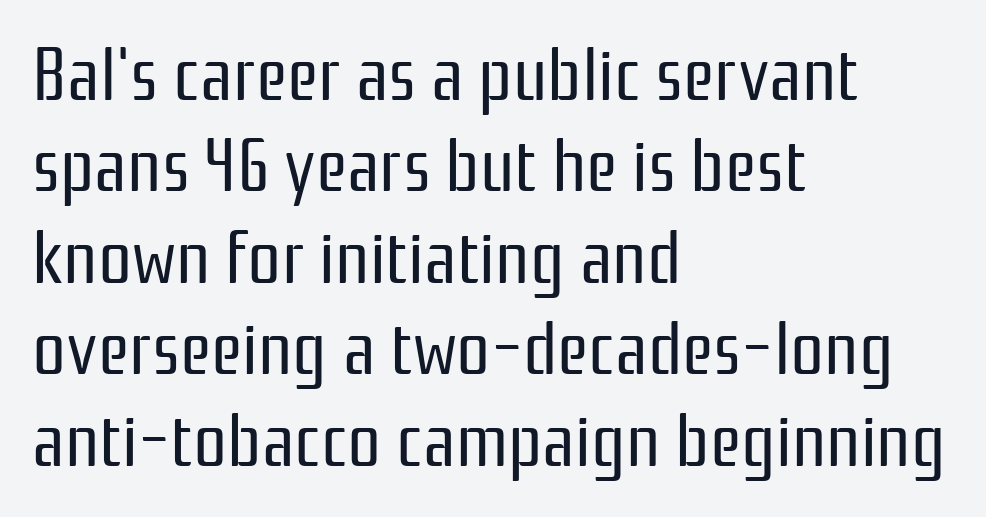
The image shows 75 px regular-weight, condensed sans-serif type, upright; set left-aligned, line spacing 1.22x, normal letter spacing, not underlined; low stroke contrast and a medium x-height.
